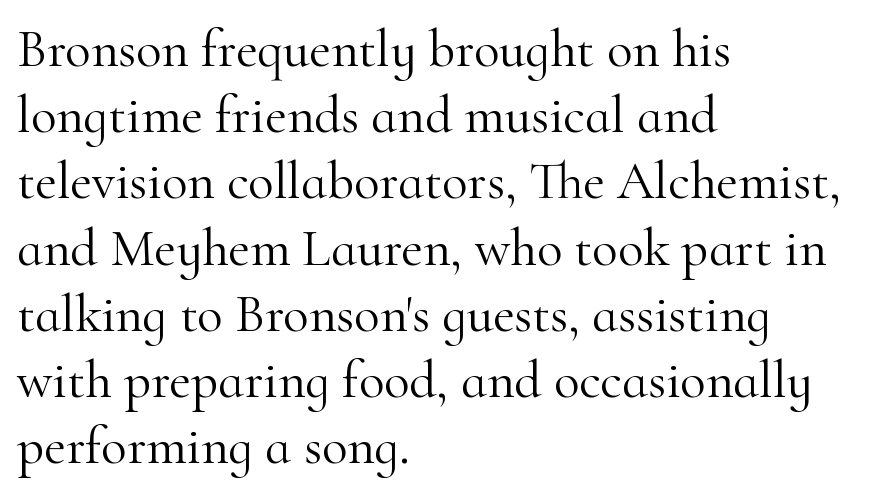
Q: Is the text bold? A: No.
Q: Is the text italic (slanted)? A: No, it is upright.
Q: Is the typeface a serif or a sans-serif typeface? A: Serif.
Q: Is the text underlined? A: No.
Q: How is the paragraph aligned? A: Left-aligned.
Q: Is the spacing between letters normal or unusually wide? A: Normal.
Q: Is the spacing between lines tight, normal or loose? A: Normal.
Q: Width (condensed, normal, or wide)? A: Normal.
Q: Stroke contrast? A: High.
Q: x-height? A: Small.
Q: Monospaced? A: No.
